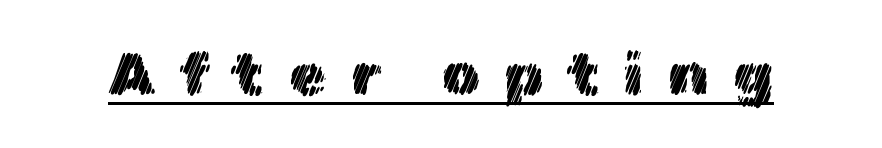
Q: Is the text italic (slanted)? A: No, it is upright.
Q: Is the text underlined? A: Yes.
Q: Is the spacing between letters normal or unusually wide? A: Unusually wide.
Q: Width (condensed, normal, or wide)? A: Normal.
Q: x-height? A: Medium.
Q: Monospaced? A: No.
